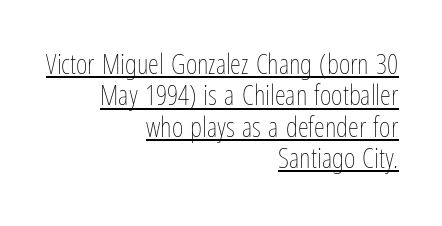
The image shows 28 px thin, condensed type, upright; set right-aligned, tight line spacing (1.12x), normal letter spacing, underlined; low stroke contrast and a medium x-height.
